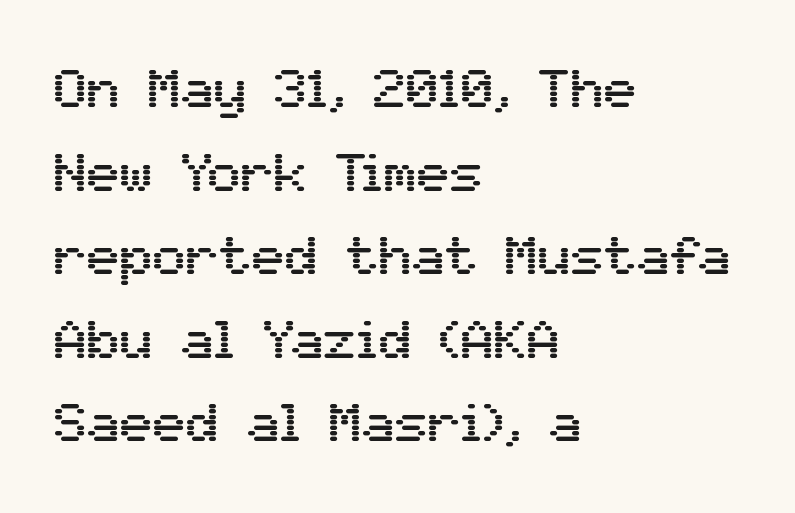
The image shows 55 px sans-serif type, upright; set left-aligned, normal line spacing (1.52x), normal letter spacing, not underlined; medium stroke contrast and a medium x-height.
